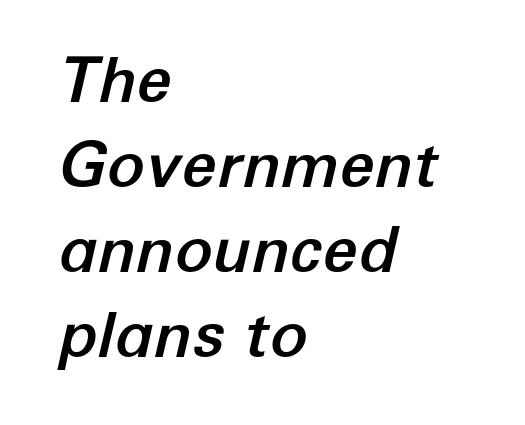
Do the characters align in a grid? No, the font is proportional. The type is set solid horizontally, with unmodified tracking. Does the lettering tilt? It does — this is italic. Successive baselines arrive at the customary interval. Typeset ragged right — the left edge is the straight one.
